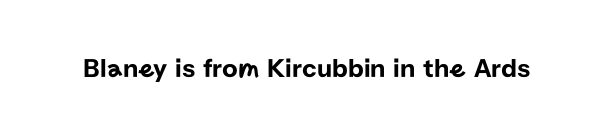
This rendering leaves character spacing at its baseline value. Has an underline been added? It has not. No italicization has been applied; the sample stays upright.
